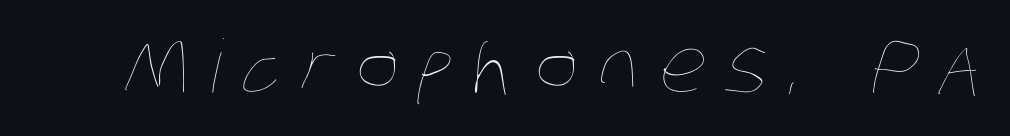
{"bold": "no", "weight": "thin", "width": "condensed", "stroke_contrast": "low", "x_height": "large", "monospaced": "no", "underline": "no", "letter_spacing": "wide", "letter_spacing_em": 0.28, "glyph_px": 73}
